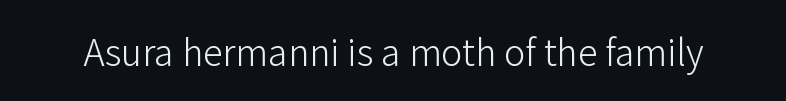
The image shows 36 px light sans-serif type, upright; set normal letter spacing, not underlined; low stroke contrast and a medium x-height.
